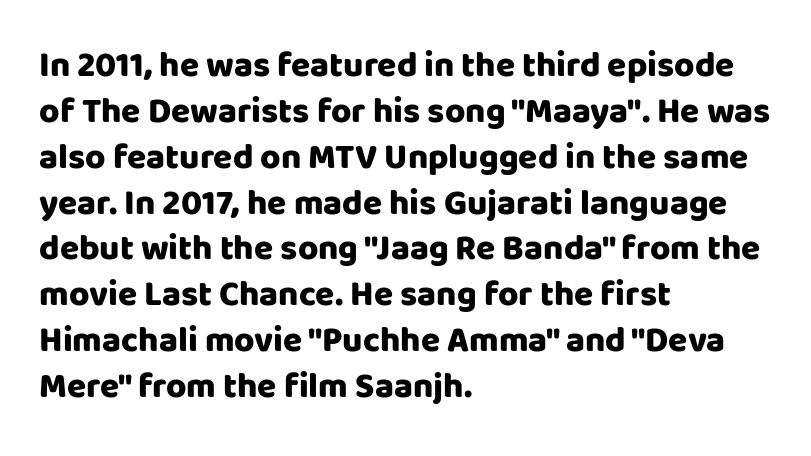
Q: Is the text bold? A: Yes.
Q: Is the text italic (slanted)? A: No, it is upright.
Q: Is the typeface a serif or a sans-serif typeface? A: Sans-serif.
Q: Is the text underlined? A: No.
Q: How is the paragraph aligned? A: Left-aligned.
Q: Is the spacing between letters normal or unusually wide? A: Normal.
Q: Is the spacing between lines tight, normal or loose? A: Normal.
Q: Width (condensed, normal, or wide)? A: Normal.
Q: Stroke contrast? A: Low.
Q: x-height? A: Large.
Q: Monospaced? A: No.
